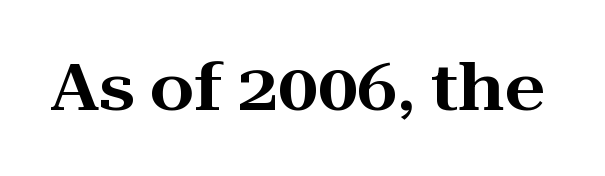
{"serif": "yes", "italic": "no", "width": "wide", "stroke_contrast": "high", "x_height": "medium", "monospaced": "no", "underline": "no", "letter_spacing": "normal", "letter_spacing_em": 0.0, "glyph_px": 64}
